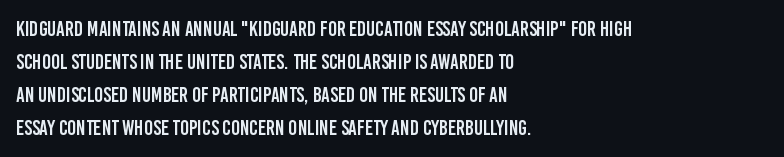
The image shows 21 px text type, upright; set left-aligned, normal line spacing (1.57x), normal letter spacing, not underlined.
